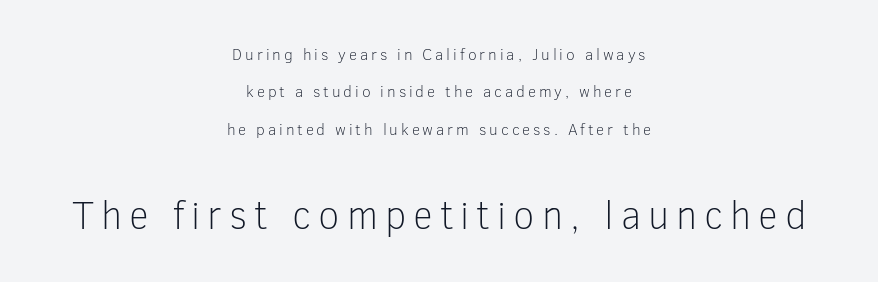
{"serif": "no", "italic": "no", "bold": "no", "weight": "light", "width": "normal", "stroke_contrast": "low", "x_height": "medium", "monospaced": "no", "underline": "no", "align": "center", "line_spacing": "loose", "line_spacing_ratio": 2.34, "larger_block": "second", "size_ratio": 2.44, "glyph_px": 39}
